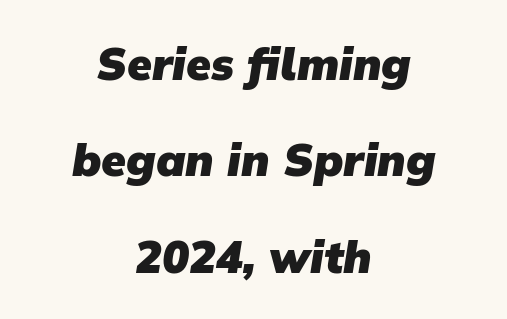
Q: Is the text bold? A: Yes.
Q: Is the typeface a serif or a sans-serif typeface? A: Sans-serif.
Q: Is the text underlined? A: No.
Q: How is the paragraph aligned? A: Centered.
Q: Is the spacing between letters normal or unusually wide? A: Normal.
Q: Is the spacing between lines tight, normal or loose? A: Loose.
Q: Width (condensed, normal, or wide)? A: Normal.
Q: Stroke contrast? A: Low.
Q: x-height? A: Medium.
Q: Monospaced? A: No.
